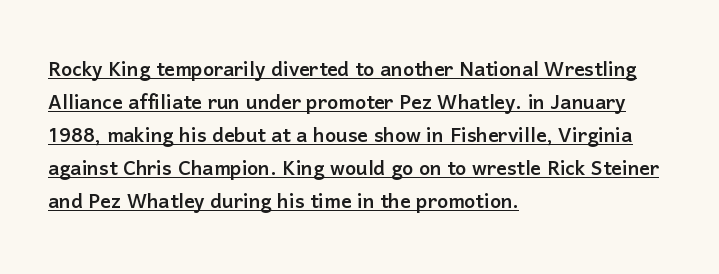
Underlined type. The rendering uses a moderate line-height, typical for paragraphs. A typesetter would call this zero additional tracking. No italicization has been applied; the sample stays upright. The passage is arranged the way most books set body copy — flush left.
